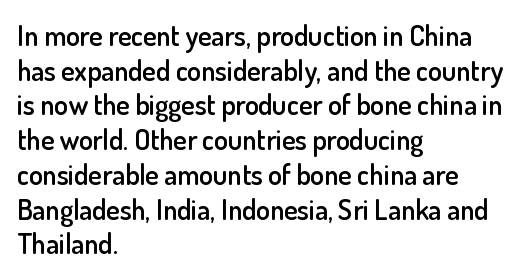
Compared with a centered layout, this one pins lines to the left instead. Do the characters align in a grid? No, the font is proportional. The passage shown is typeset with a sans-serif family. Students, note that the glyphs here touch the page at normal intervals. Quick note: underline off. This is moderately heavy type, rendered in semibold.
